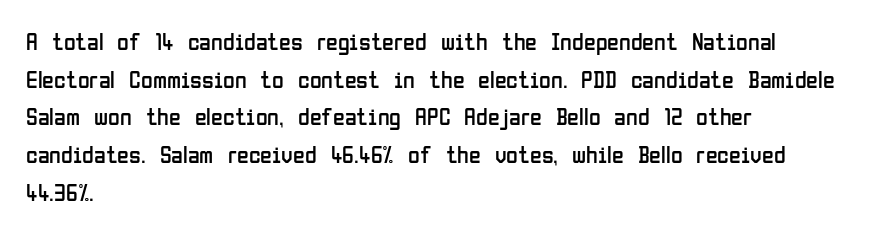
Q: Is the text bold? A: No.
Q: Is the text italic (slanted)? A: No, it is upright.
Q: Is the text underlined? A: No.
Q: How is the paragraph aligned? A: Left-aligned.
Q: Is the spacing between letters normal or unusually wide? A: Normal.
Q: Is the spacing between lines tight, normal or loose? A: Normal.
